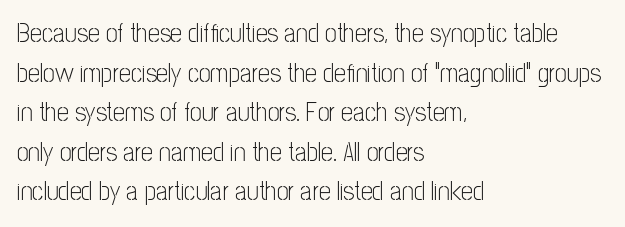
The block of text has a typical density, with ordinary space between rows. The line texture is even and compact thanks to regular tracking. Nothing heavy about these letters — not bold at all. Which margin do the lines hug? The left one — the right edge is uneven.
